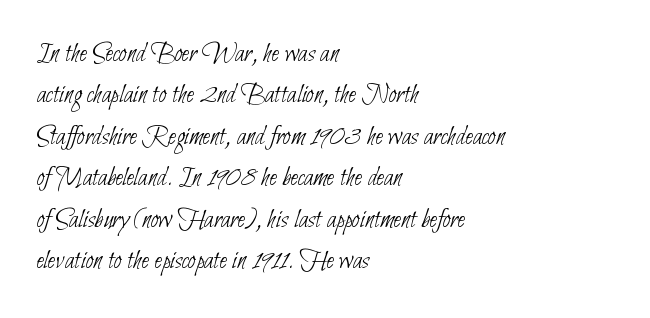
The image shows 28 px thin, condensed sans-serif type; set left-aligned, normal line spacing (1.48x), normal letter spacing, not underlined; low stroke contrast and a small x-height.
